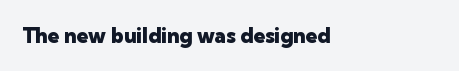
The image shows 21 px bold type, upright; set left-aligned, normal letter spacing, not underlined.
